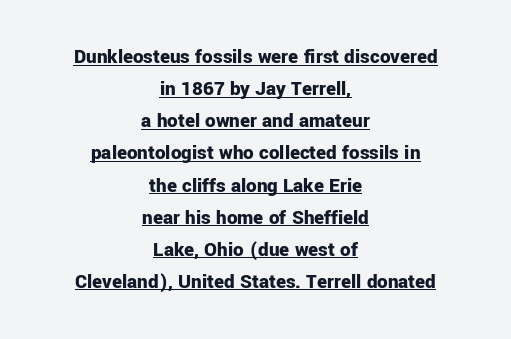
Does the weight exceed regular? Yes, all the way to bold. The typesetter chose a symmetrical, centered arrangement here. The space between consecutive lines is moderate. Every word sits above its own underline.
